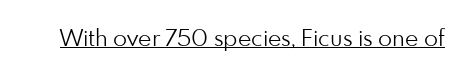
Students, observe the line beneath the letters — that is underlining. You can tell it's not italic because the verticals are truly vertical. Stems here are at most as thick as an everyday book face. Between one letter and the next there's only the usual sliver of space.
